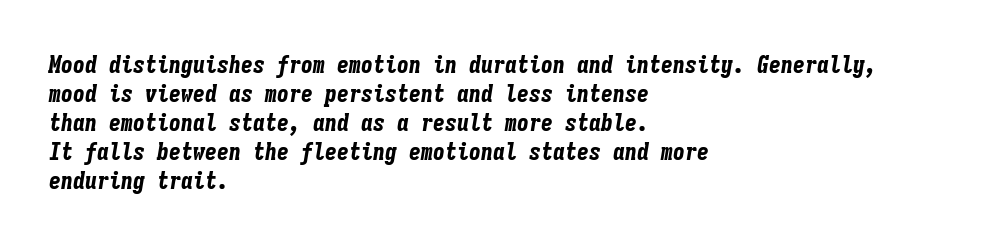
The image shows 24 px bold type, italic (leaning right); set left-aligned, line spacing 1.21x, normal letter spacing, not underlined.
